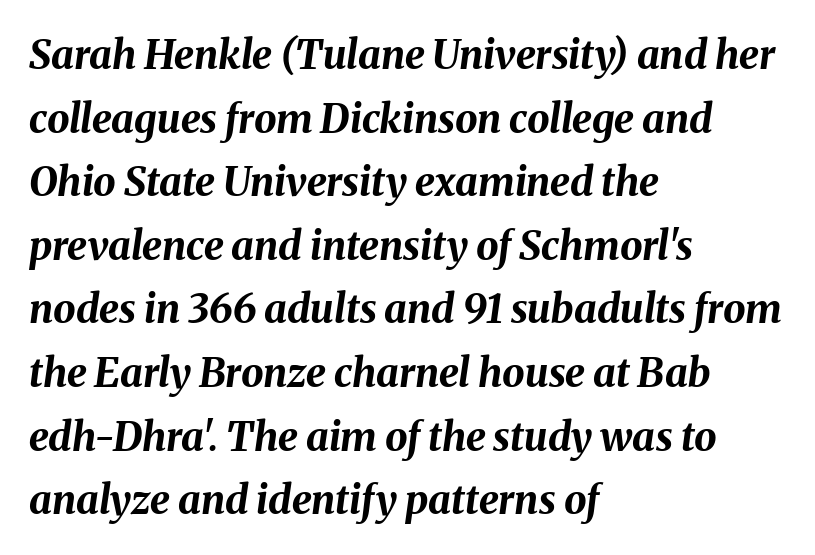
{"italic": "yes", "lean": "right", "slant_degrees": 8, "bold": "yes", "weight": "bold", "width": "normal", "stroke_contrast": "medium", "x_height": "medium", "monospaced": "no", "underline": "no", "align": "left", "line_spacing": "normal", "line_spacing_ratio": 1.59, "letter_spacing": "normal", "letter_spacing_em": 0.0, "glyph_px": 40}
